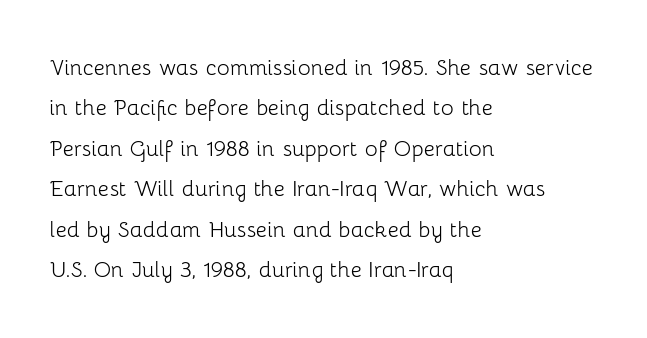
The image shows 27 px text type, upright; set left-aligned, normal line spacing (1.5x), normal letter spacing, not underlined.
